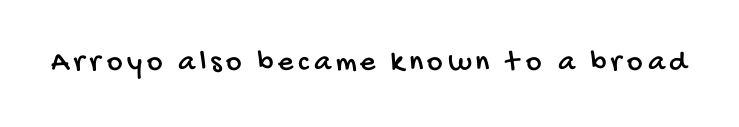
Q: Is the typeface a serif or a sans-serif typeface? A: Sans-serif.
Q: Is the text underlined? A: No.
Q: Width (condensed, normal, or wide)? A: Condensed.
Q: Stroke contrast? A: Low.
Q: x-height? A: Large.
Q: Monospaced? A: No.
